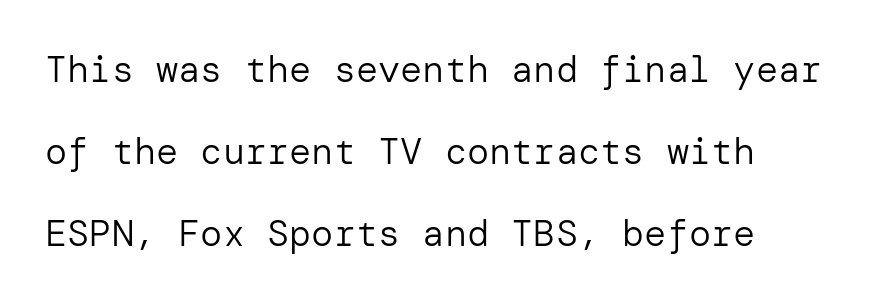
The image shows 37 px regular-weight sans-serif type, upright; set loose line spacing (2.22x), normal letter spacing, not underlined; low stroke contrast and a medium x-height.
